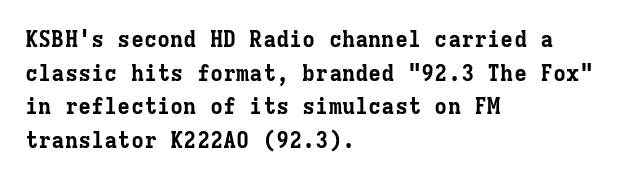
{"italic": "no", "bold": "yes", "underline": "no", "align": "left", "line_spacing": "normal", "line_spacing_ratio": 1.53, "letter_spacing": "normal", "letter_spacing_em": 0.0, "glyph_px": 22}
